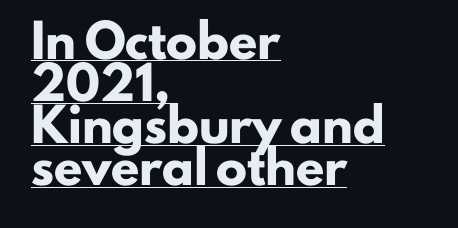
The image shows 31 px heavy sans-serif type, upright; set left-aligned, normal line spacing (1.36x), normal letter spacing, underlined; low stroke contrast and a small x-height.
